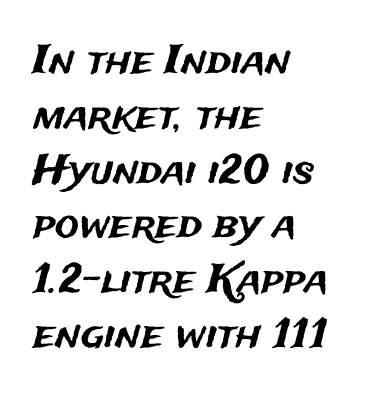
The image shows 40 px sans-serif type; set left-aligned, normal line spacing (1.37x), normal letter spacing, not underlined; medium stroke contrast and a medium x-height.
